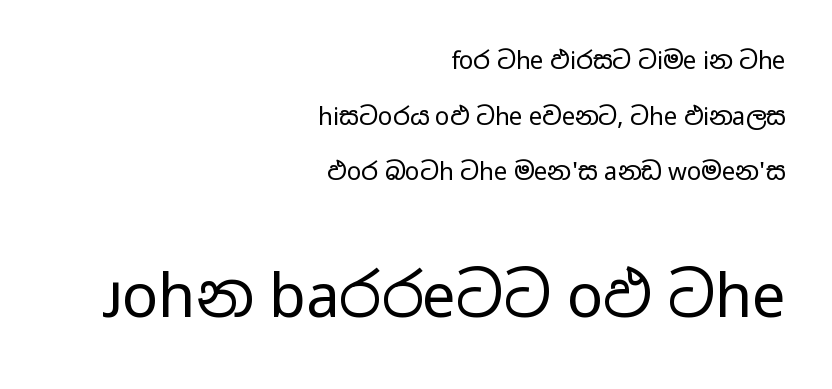
{"serif": "no", "italic": "no", "bold": "no", "weight": "regular", "width": "wide", "stroke_contrast": "low", "x_height": "medium", "monospaced": "no", "underline": "no", "align": "right", "line_spacing": "loose", "line_spacing_ratio": 2.32, "letter_spacing": "normal", "letter_spacing_em": 0.0, "larger_block": "second", "size_ratio": 2.5, "glyph_px": 60}
